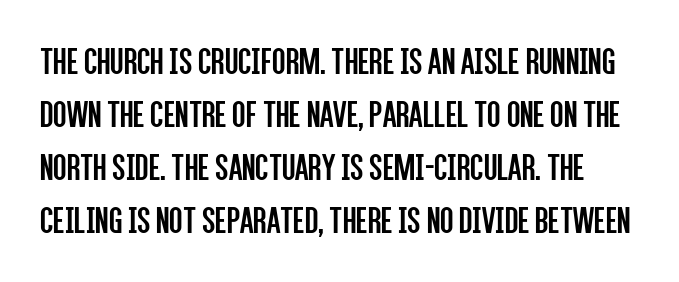
The image shows 39 px regular-weight, condensed sans-serif type, upright; set normal line spacing (1.36x), normal letter spacing, not underlined; low stroke contrast and a large x-height.
